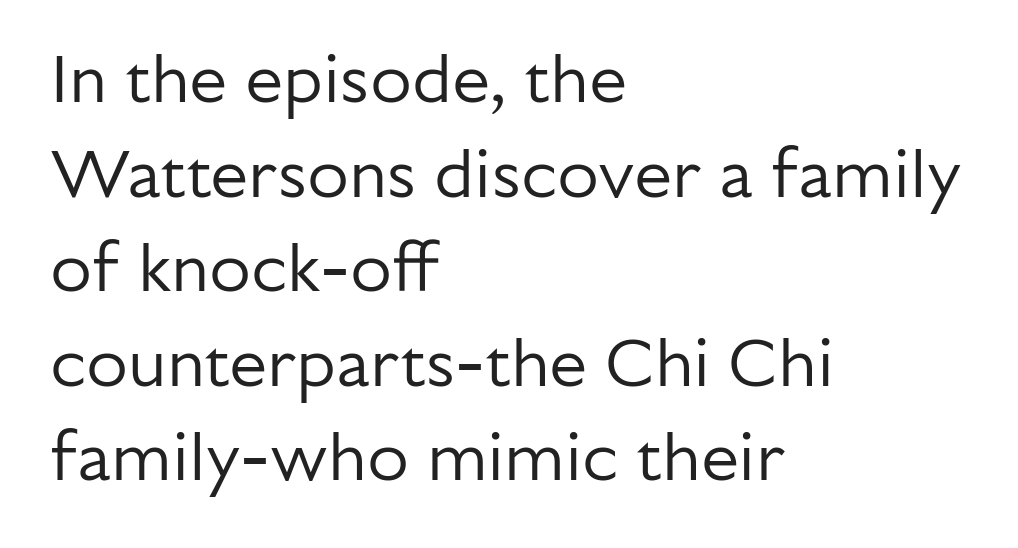
{"serif": "no", "italic": "no", "bold": "no", "weight": "regular", "width": "normal", "stroke_contrast": "low", "x_height": "medium", "monospaced": "no", "underline": "no", "align": "left", "line_spacing": "normal", "line_spacing_ratio": 1.39, "letter_spacing": "normal", "letter_spacing_em": 0.0, "glyph_px": 68}
